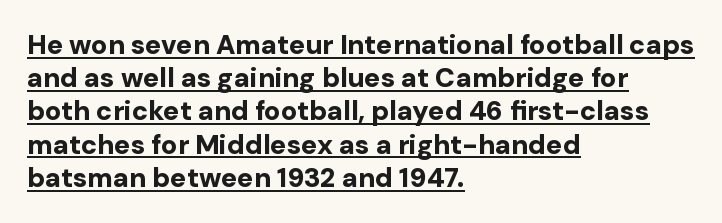
Decoration check: the copy is underlined. One-word summary of the alignment: left. What stands out about the letter spacing? Nothing — it is the standard amount. The passage shown is emphatically bold.
